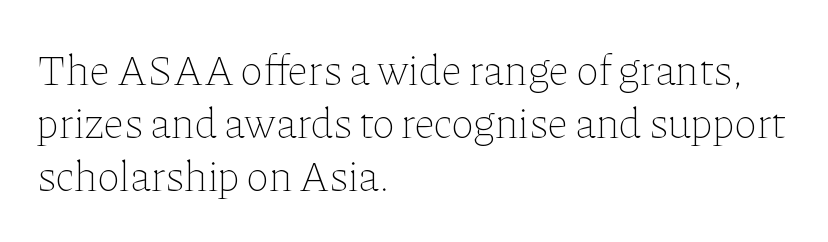
The image shows 43 px thin type, upright; set left-aligned, line spacing 1.23x, normal letter spacing, not underlined; low stroke contrast and a medium x-height.
